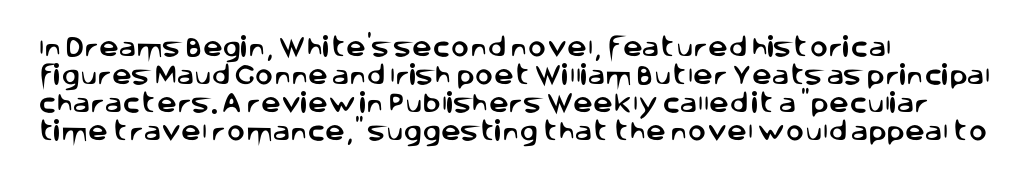
{"italic": "no", "underline": "no", "align": "left", "line_spacing": "normal", "line_spacing_ratio": 1.28, "letter_spacing": "normal", "letter_spacing_em": 0.0, "glyph_px": 22}
